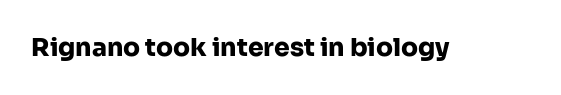
{"italic": "no", "bold": "yes", "underline": "no", "letter_spacing": "normal", "letter_spacing_em": 0.0, "glyph_px": 25}
